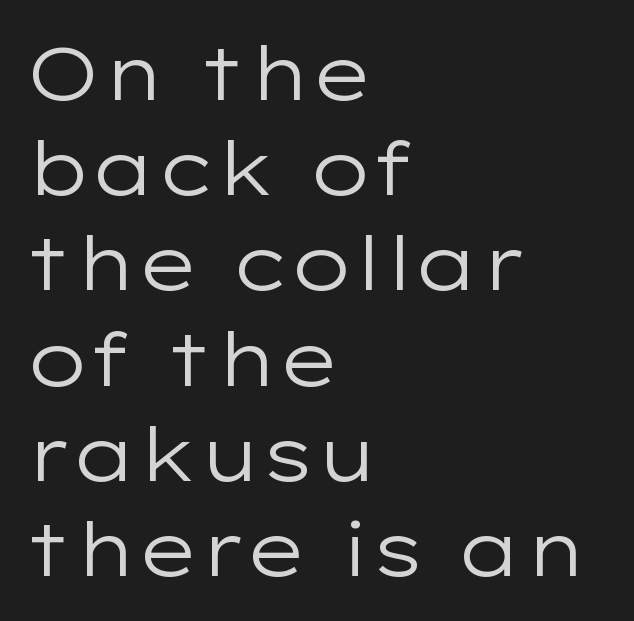
Quick note: not italic, upright. The rows are spaced the way most documents space them. Unmarked baselines from the first word to the last. The font sits on the lighter half of the weight spectrum, regular included. Each letter keeps its own natural width here, so spacing adapts to shape.
